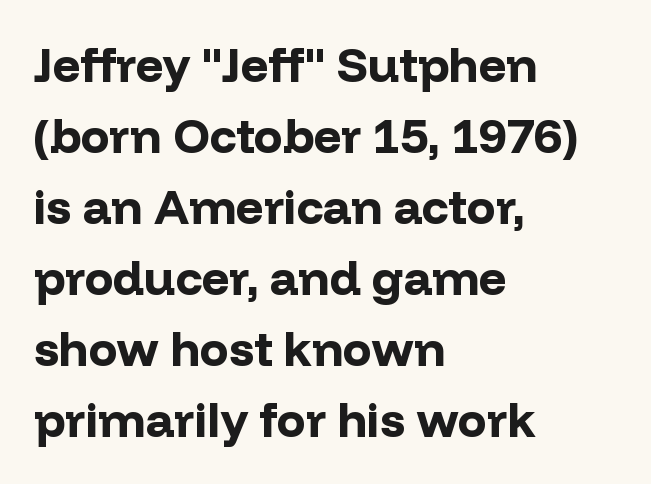
The image shows 48 px bold sans-serif type, upright; set left-aligned, normal line spacing (1.48x), normal letter spacing, not underlined; low stroke contrast and a medium x-height.
